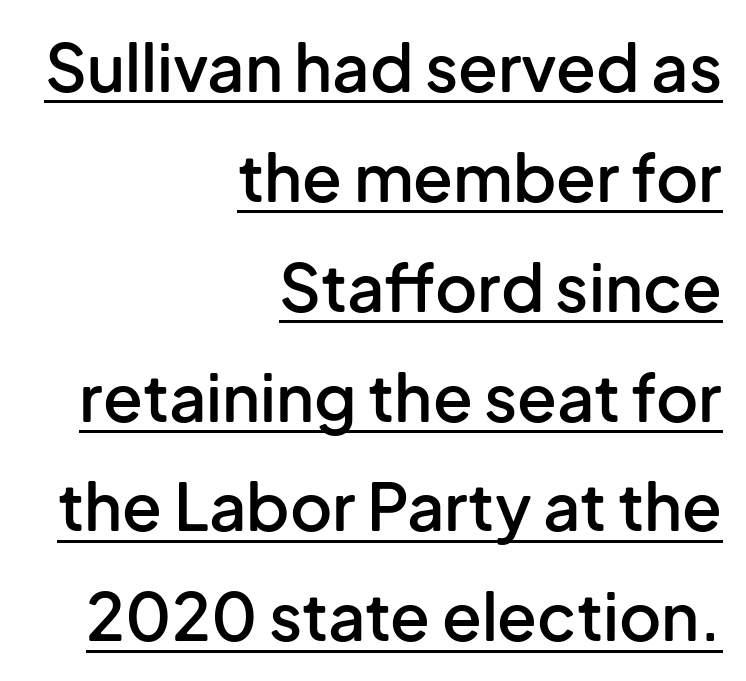
The setting favours the right margin, as signatures and pull-quotes sometimes do. The space between consecutive lines is moderate. The font is running at a semibold setting, under full bold. Has an underline been added? It has.
